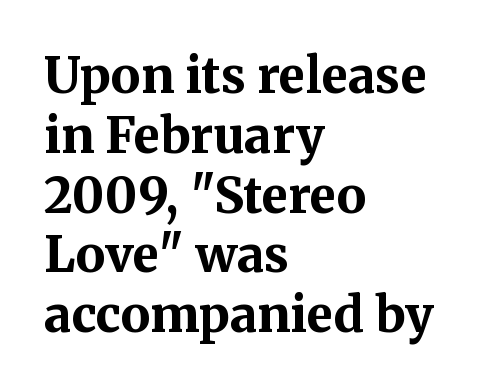
Does the copy run flush right? No — it runs flush left. The space beneath each line is pristine and unruled. Every letter is thick-stroked: bold, no question. Spacing verdict: proportional, widths tailored to each character.
